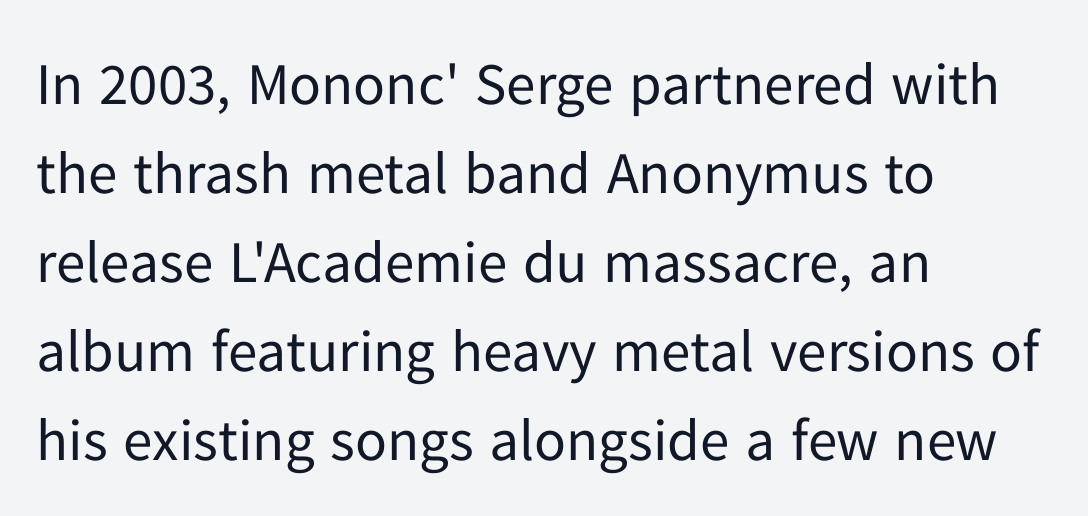
Q: Is the text bold? A: No.
Q: Is the text italic (slanted)? A: No, it is upright.
Q: Is the typeface a serif or a sans-serif typeface? A: Sans-serif.
Q: Is the text underlined? A: No.
Q: How is the paragraph aligned? A: Left-aligned.
Q: Is the spacing between letters normal or unusually wide? A: Normal.
Q: Is the spacing between lines tight, normal or loose? A: Normal.
Q: Width (condensed, normal, or wide)? A: Normal.
Q: Stroke contrast? A: Low.
Q: x-height? A: Medium.
Q: Monospaced? A: No.
